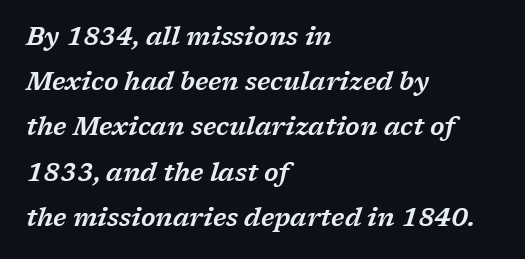
The words here are not underlined. The passage shown leans; its letterforms are oblique. In CSS terms this would be text-align: left. How are the letters spaced? Ordinarily, with no added tracking.
